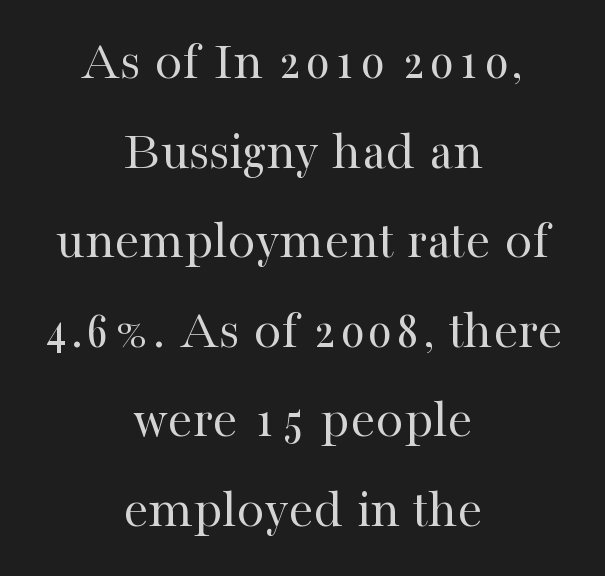
Q: Is the text bold? A: No.
Q: Is the text italic (slanted)? A: No, it is upright.
Q: Is the typeface a serif or a sans-serif typeface? A: Serif.
Q: Is the text underlined? A: No.
Q: How is the paragraph aligned? A: Centered.
Q: Is the spacing between letters normal or unusually wide? A: Normal.
Q: Is the spacing between lines tight, normal or loose? A: Normal.
Q: Width (condensed, normal, or wide)? A: Normal.
Q: Stroke contrast? A: High.
Q: x-height? A: Medium.
Q: Monospaced? A: No.
